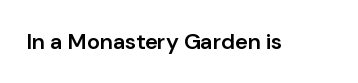
The image shows 22 px text type, upright; set normal letter spacing, not underlined.
